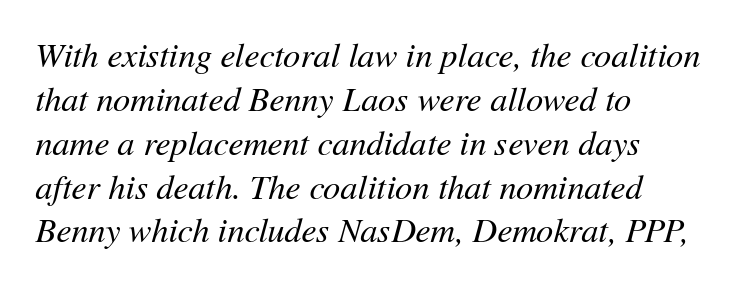
The face looks like a standard text weight, possibly lighter. Which margin do the lines hug? The left one — the right edge is uneven. Observe the ordinary spacing: letters are neighbours, not strangers. The rows are spaced the way most documents space them.
